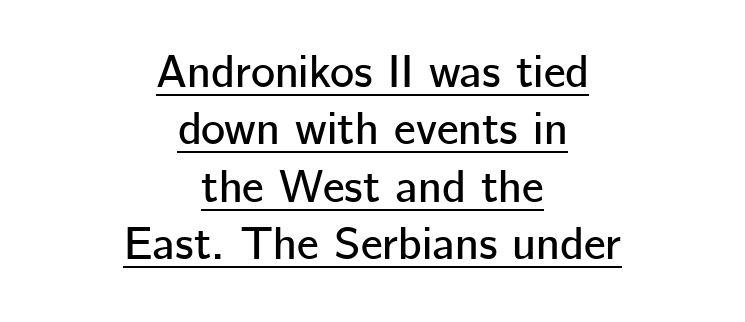
Q: Is the text italic (slanted)? A: No, it is upright.
Q: Is the typeface a serif or a sans-serif typeface? A: Sans-serif.
Q: Is the text underlined? A: Yes.
Q: How is the paragraph aligned? A: Centered.
Q: Is the spacing between letters normal or unusually wide? A: Normal.
Q: Is the spacing between lines tight, normal or loose? A: Normal.
Q: Width (condensed, normal, or wide)? A: Normal.
Q: Stroke contrast? A: Low.
Q: x-height? A: Medium.
Q: Monospaced? A: No.
